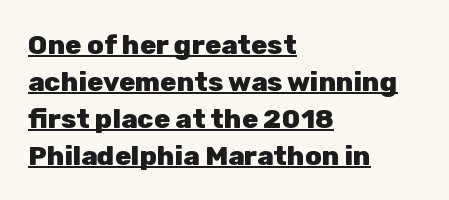
The image shows 27 px bold type, upright; set left-aligned, normal line spacing (1.37x), normal letter spacing, underlined.
